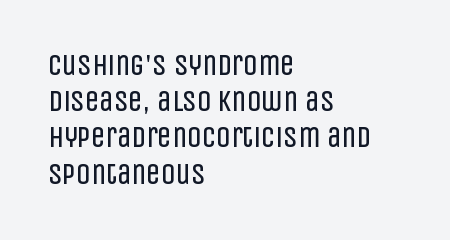
This is not heavy type; no bold has been used. Descender tails drop into unmarked territory. The face used here is proportionally spaced, like ordinary book or web type. No italicization has been applied; the sample stays upright. Line beginnings align vertically; line endings do not.
